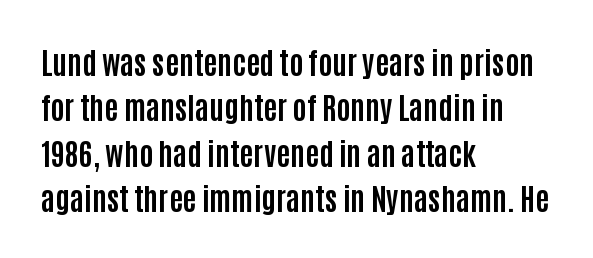
The image shows 30 px bold, condensed sans-serif type, upright; set left-aligned, normal line spacing (1.51x), normal letter spacing, not underlined; low stroke contrast and a large x-height.
